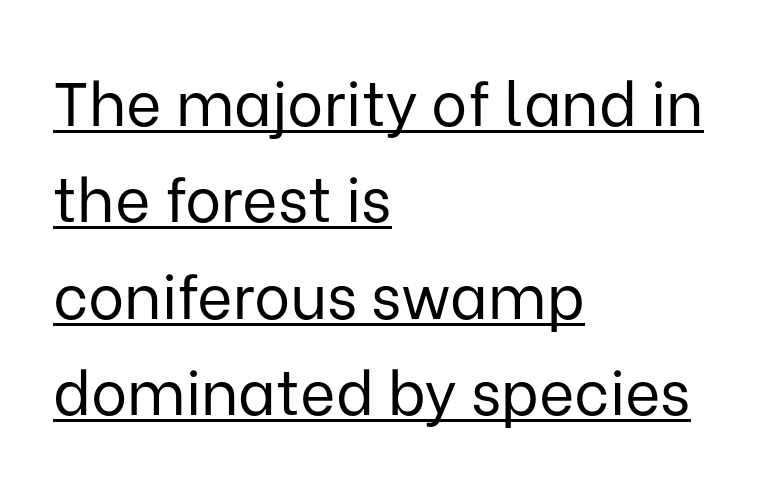
The image shows 61 px regular-weight sans-serif type, upright; set left-aligned, normal line spacing (1.58x), normal letter spacing, underlined; low stroke contrast and a medium x-height.
